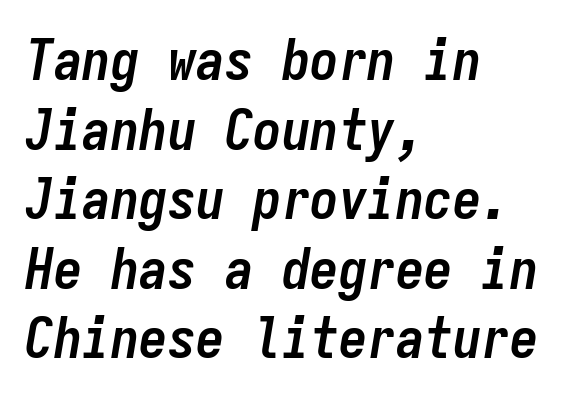
Q: Is the text bold? A: Yes.
Q: Is the text italic (slanted)? A: Yes, it leans right by about 9 degrees.
Q: Is the text underlined? A: No.
Q: How is the paragraph aligned? A: Left-aligned.
Q: Is the spacing between letters normal or unusually wide? A: Normal.
Q: Width (condensed, normal, or wide)? A: Condensed.
Q: Stroke contrast? A: Low.
Q: x-height? A: Medium.
Q: Monospaced? A: Yes.
